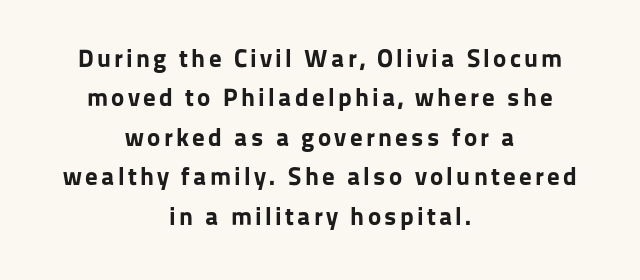
{"italic": "no", "bold": "yes", "underline": "no", "align": "center", "line_spacing": "normal", "line_spacing_ratio": 1.58, "glyph_px": 25}
